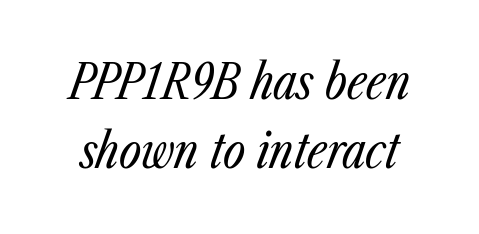
The image shows 48 px regular-weight, condensed type, italic (leaning right); set normal line spacing (1.44x), normal letter spacing, not underlined; low stroke contrast and a medium x-height.
